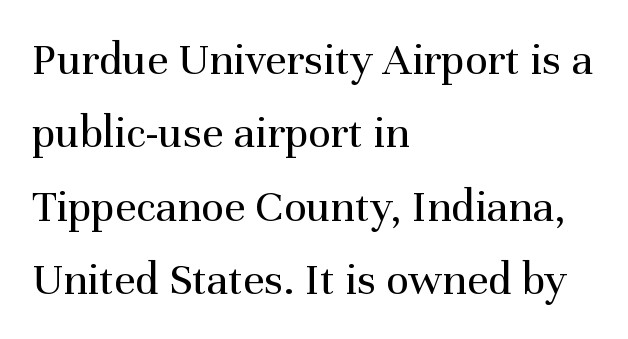
Q: Is the text bold? A: No.
Q: Is the text italic (slanted)? A: No, it is upright.
Q: Is the typeface a serif or a sans-serif typeface? A: Serif.
Q: Is the text underlined? A: No.
Q: How is the paragraph aligned? A: Left-aligned.
Q: Is the spacing between letters normal or unusually wide? A: Normal.
Q: Is the spacing between lines tight, normal or loose? A: Normal.
Q: Width (condensed, normal, or wide)? A: Normal.
Q: Stroke contrast? A: Medium.
Q: x-height? A: Medium.
Q: Monospaced? A: No.
